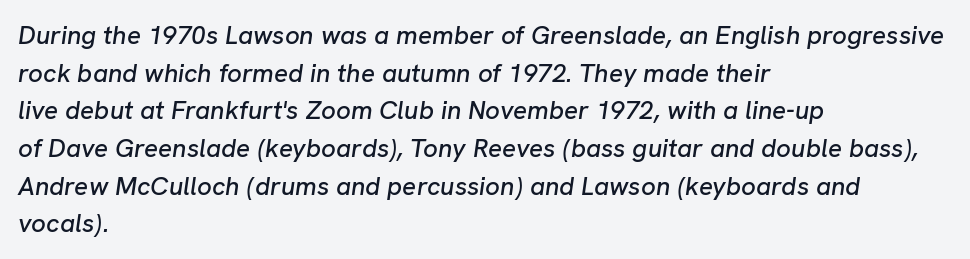
Q: Is the text italic (slanted)? A: Yes, it leans right by about 8 degrees.
Q: Is the text underlined? A: No.
Q: How is the paragraph aligned? A: Left-aligned.
Q: Is the spacing between letters normal or unusually wide? A: Normal.
Q: Is the spacing between lines tight, normal or loose? A: Normal.
